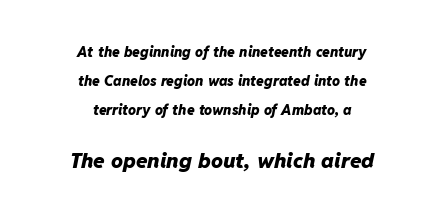
The image shows 21 px bold type, italic (leaning right); set centered, loose line spacing (2.07x), normal letter spacing, not underlined; the second (bottom) block is 1.5x larger.
